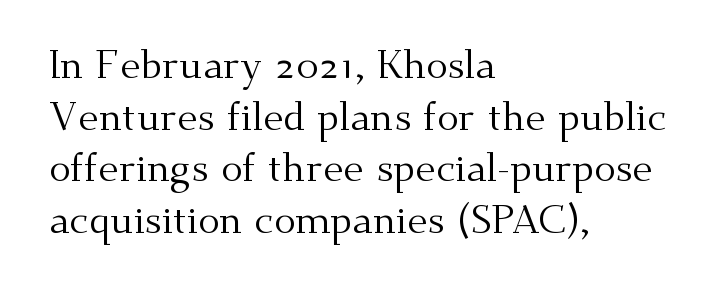
The image shows 40 px regular-weight serif type, upright; set left-aligned, normal line spacing (1.29x), normal letter spacing, not underlined; medium stroke contrast and a small x-height.
